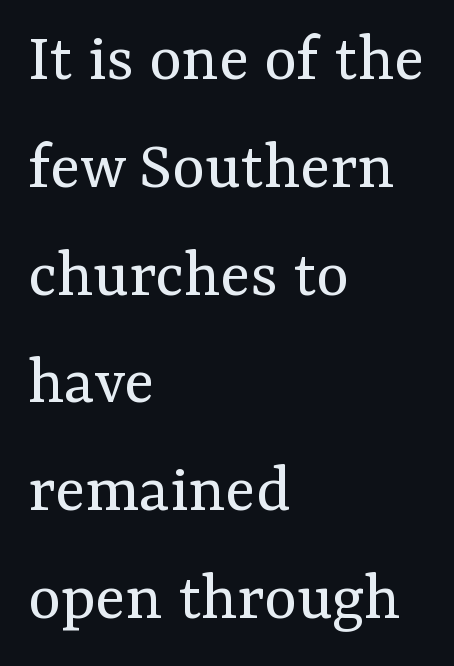
The image shows 70 px regular-weight serif type, upright; set left-aligned, normal line spacing (1.54x), normal letter spacing, not underlined; medium stroke contrast and a medium x-height.
